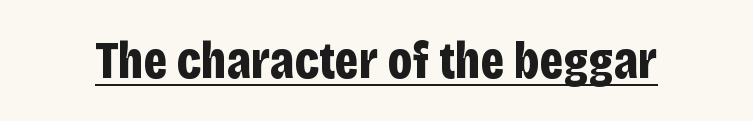
Q: Is the text bold? A: Yes.
Q: Is the text italic (slanted)? A: No, it is upright.
Q: Is the typeface a serif or a sans-serif typeface? A: Sans-serif.
Q: Is the text underlined? A: Yes.
Q: Is the spacing between letters normal or unusually wide? A: Normal.
Q: Width (condensed, normal, or wide)? A: Condensed.
Q: Stroke contrast? A: Low.
Q: x-height? A: Large.
Q: Monospaced? A: No.
